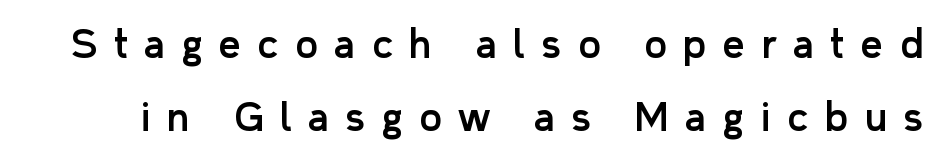
Every stem runs plumb, perpendicular to the baseline. You could not count columns in this text — the font is proportionally spaced. Lines of text with bare space underneath. The tracking jumps out immediately: characters are airy and widely separated. Letterform terminals end flat and unadorned throughout the passage.
